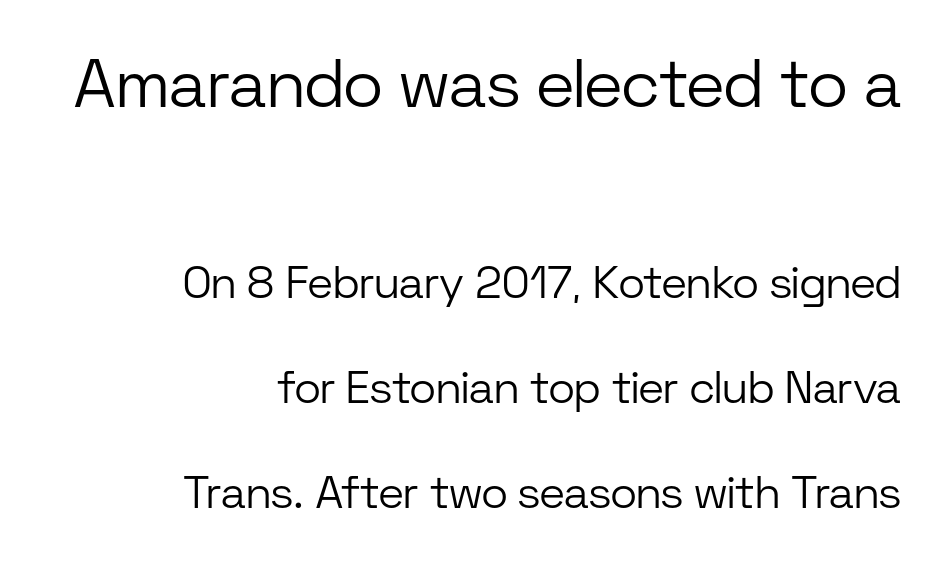
Does the lettering tilt? It doesn't — this is upright. Each word holds together tightly as a unit, with standard inter-letter gaps. Vertically, the passage feels expansive, rows floating well apart. The foot of each line stays bare and open. No heavy texture on the line: the type isn't bold.
